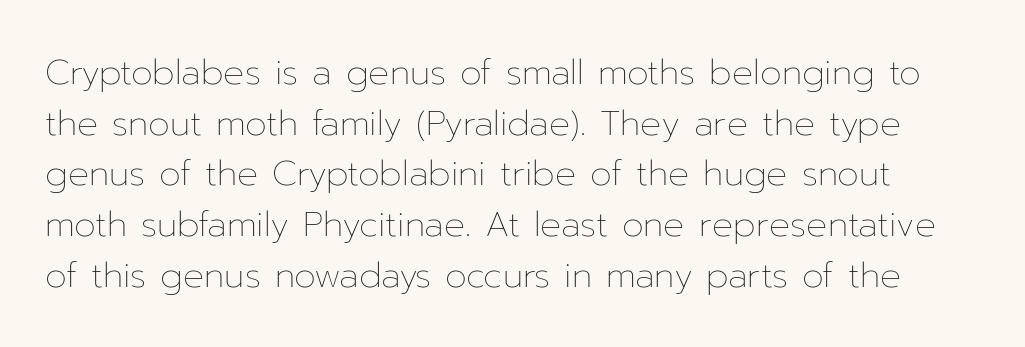
Q: Is the text bold? A: No.
Q: Is the text italic (slanted)? A: No, it is upright.
Q: Is the text underlined? A: No.
Q: Is the spacing between letters normal or unusually wide? A: Normal.
Q: Is the spacing between lines tight, normal or loose? A: Normal.
Q: Width (condensed, normal, or wide)? A: Normal.
Q: Stroke contrast? A: Low.
Q: x-height? A: Medium.
Q: Monospaced? A: No.
